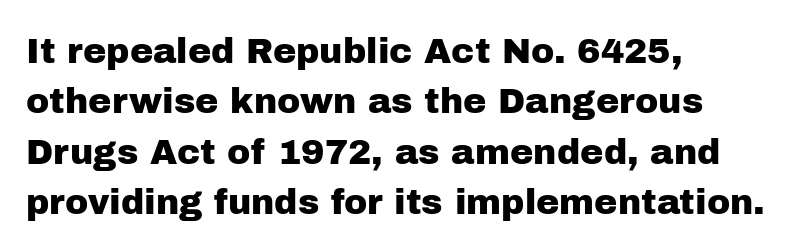
Vertical strokes here are truly vertical. The space between consecutive lines is moderate. The compositor pushed each line to the left boundary. The glyphs in this specimen are sans serif. The foot of each line stays bare and open. What stands out about the letter spacing? Nothing — it is the standard amount.
